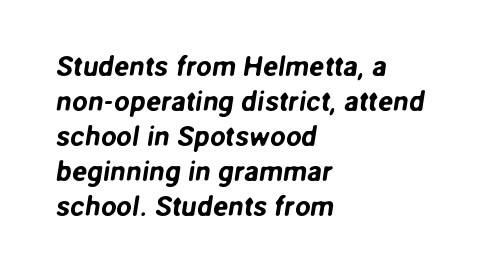
{"serif": "no", "width": "normal", "stroke_contrast": "low", "x_height": "medium", "monospaced": "no", "underline": "no", "align": "left", "line_spacing": "normal", "line_spacing_ratio": 1.25, "letter_spacing": "normal", "letter_spacing_em": 0.0, "glyph_px": 28}
